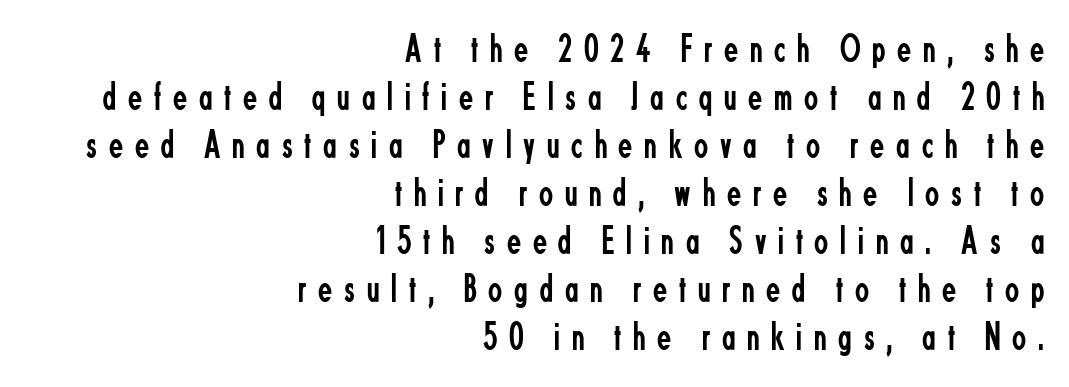
Q: Is the text bold? A: No.
Q: Is the text italic (slanted)? A: No, it is upright.
Q: Is the typeface a serif or a sans-serif typeface? A: Sans-serif.
Q: Is the text underlined? A: No.
Q: How is the paragraph aligned? A: Right-aligned.
Q: Is the spacing between letters normal or unusually wide? A: Unusually wide.
Q: Width (condensed, normal, or wide)? A: Condensed.
Q: Stroke contrast? A: Low.
Q: x-height? A: Small.
Q: Monospaced? A: No.
